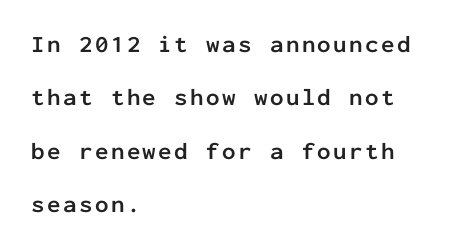
The image shows 24 px bold type, upright; set left-aligned, loose line spacing (2.22x), not underlined.
